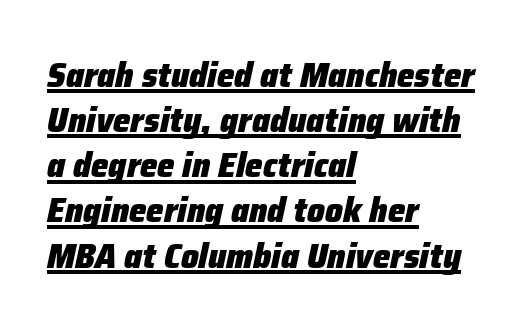
Q: Is the text bold? A: Yes.
Q: Is the text italic (slanted)? A: Yes, it leans right by about 12 degrees.
Q: Is the text underlined? A: Yes.
Q: How is the paragraph aligned? A: Left-aligned.
Q: Is the spacing between letters normal or unusually wide? A: Normal.
Q: Is the spacing between lines tight, normal or loose? A: Normal.
Q: Width (condensed, normal, or wide)? A: Normal.
Q: Stroke contrast? A: Low.
Q: x-height? A: Medium.
Q: Monospaced? A: No.
